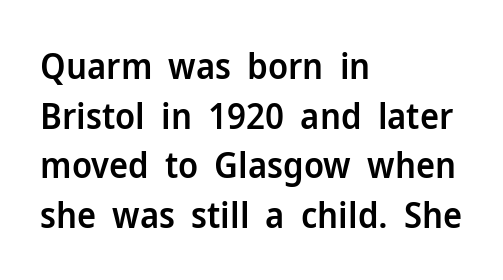
Inter-character spacing is left at the font's built-in metrics. This sample has the flowing, uneven cadence of proportional lettering. Does the copy run flush right? No — it runs flush left. This is the in-between weight designers call semibold or demi.
